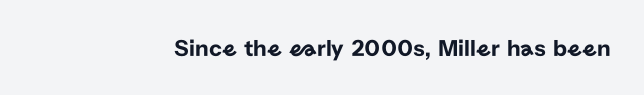
The image shows 24 px text type, upright; set normal letter spacing, not underlined.
